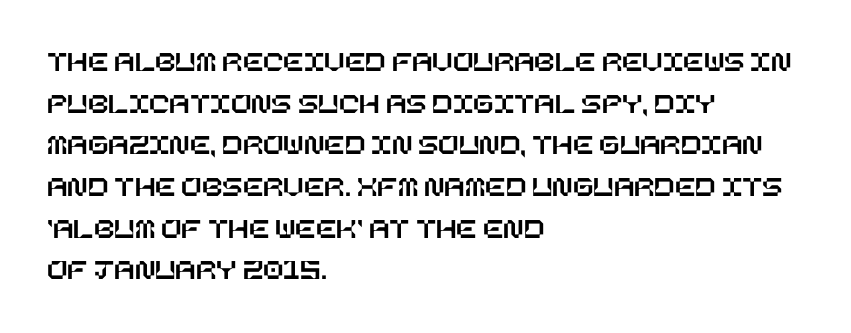
The image shows 30 px text type, upright; set left-aligned, normal line spacing (1.39x), normal letter spacing, not underlined; low stroke contrast and a large x-height.
